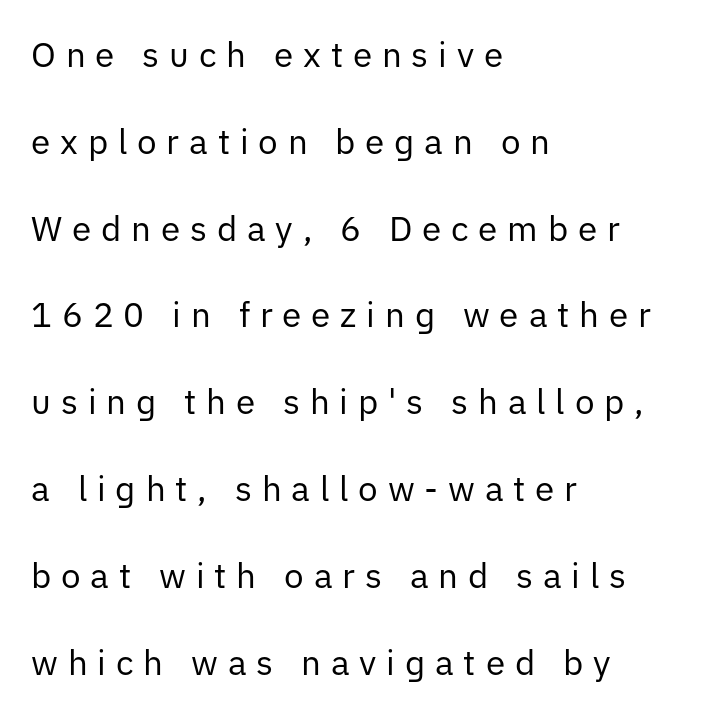
The image shows 35 px regular-weight sans-serif type, upright; set left-aligned, loose line spacing (2.48x), unusually wide letter spacing (+0.28 em), not underlined; low stroke contrast and a medium x-height.
